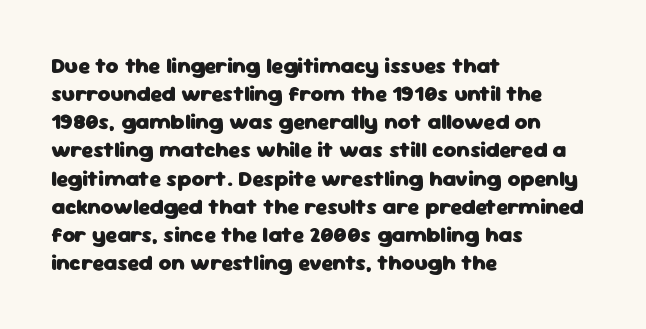
Q: Is the text bold? A: Yes.
Q: Is the text italic (slanted)? A: No, it is upright.
Q: Is the text underlined? A: No.
Q: How is the paragraph aligned? A: Left-aligned.
Q: Is the spacing between letters normal or unusually wide? A: Normal.
Q: Is the spacing between lines tight, normal or loose? A: Normal.
